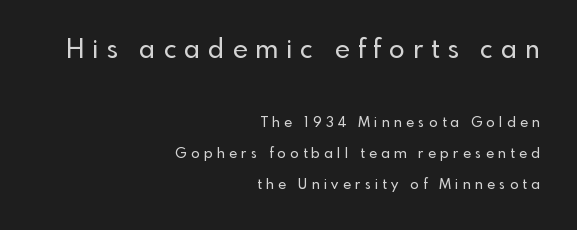
Reading down the column, the eye jumps a long way to each next line. The typesetter chose a ragged-left arrangement here. Visually, the top section dominates because its glyphs are scaled up. Clear beneath every line of the passage.
